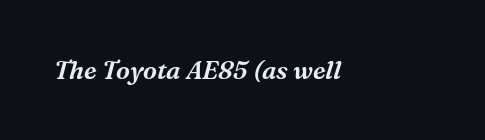
{"italic": "yes", "lean": "right", "slant_degrees": 16, "underline": "no", "letter_spacing": "normal", "letter_spacing_em": 0.0, "glyph_px": 25}
